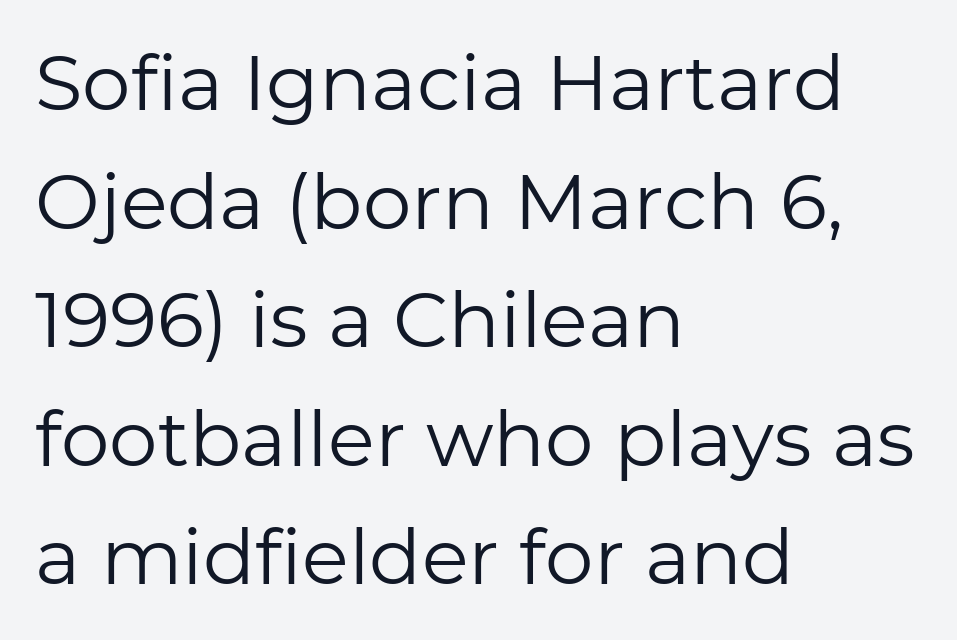
The designer went with a sans here, leaving each stem footless. The area under the type is left untouched. The space between consecutive lines is moderate. Every character sits straight up, as roman type does. Letter spacing: default. No chunkiness to these letters — they're not bold.
